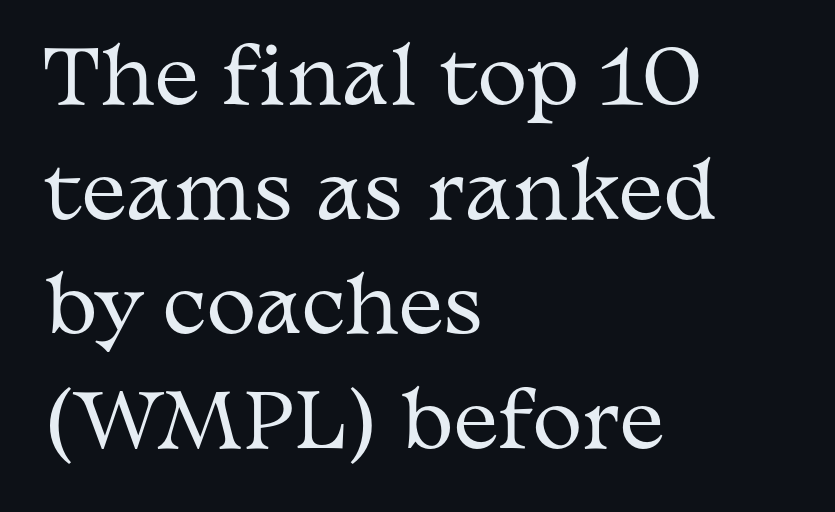
{"serif": "yes", "italic": "no", "bold": "no", "weight": "regular", "width": "wide", "stroke_contrast": "medium", "x_height": "medium", "monospaced": "no", "underline": "no", "align": "left", "line_spacing": "normal", "line_spacing_ratio": 1.53, "letter_spacing": "normal", "letter_spacing_em": 0.0, "glyph_px": 75}
